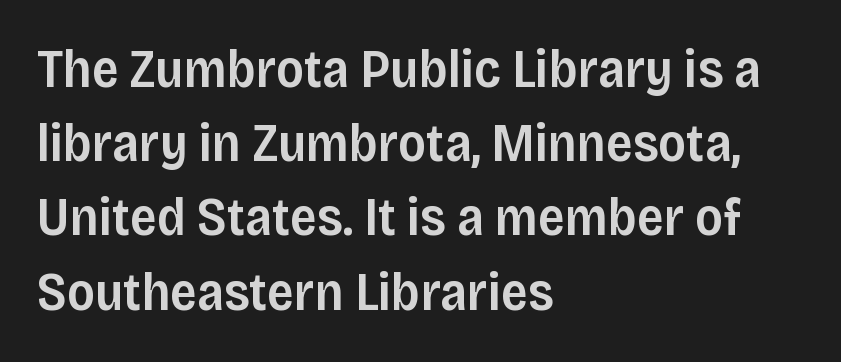
The image shows 53 px semibold sans-serif type, upright; set left-aligned, normal line spacing (1.4x), normal letter spacing, not underlined; low stroke contrast and a large x-height.
